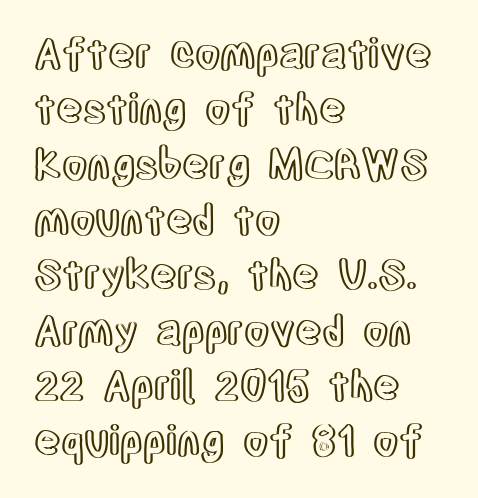
The image shows 41 px condensed type, upright; set left-aligned, normal line spacing (1.35x), normal letter spacing, not underlined; a large x-height.
